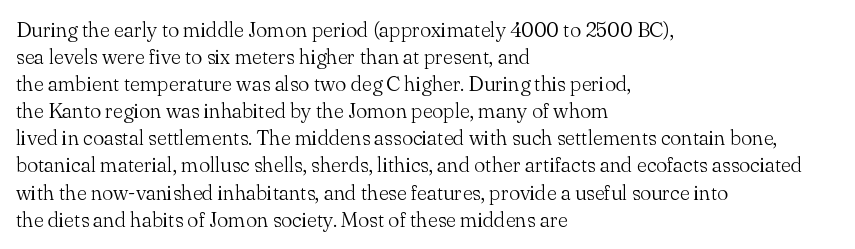
Q: Is the text bold? A: No.
Q: Is the text italic (slanted)? A: No, it is upright.
Q: Is the text underlined? A: No.
Q: How is the paragraph aligned? A: Left-aligned.
Q: Is the spacing between letters normal or unusually wide? A: Normal.
Q: Is the spacing between lines tight, normal or loose? A: Normal.
